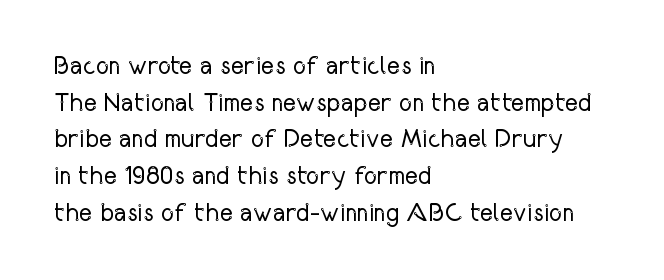
The image shows 25 px text type, upright; set left-aligned, normal line spacing (1.47x), normal letter spacing, not underlined.
